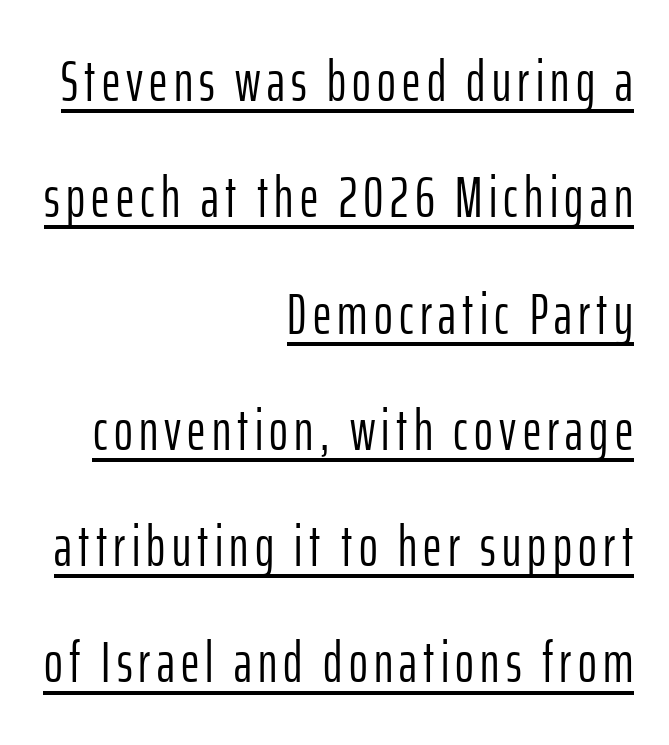
{"serif": "no", "italic": "no", "bold": "no", "weight": "light", "width": "condensed", "stroke_contrast": "low", "x_height": "medium", "monospaced": "no", "underline": "yes", "align": "right", "line_spacing": "loose", "line_spacing_ratio": 2.04, "glyph_px": 57}
